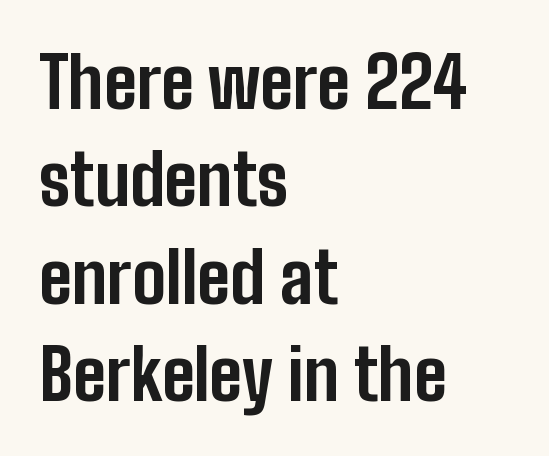
Q: Is the text bold? A: Yes.
Q: Is the text italic (slanted)? A: No, it is upright.
Q: Is the typeface a serif or a sans-serif typeface? A: Sans-serif.
Q: Is the text underlined? A: No.
Q: How is the paragraph aligned? A: Left-aligned.
Q: Is the spacing between letters normal or unusually wide? A: Normal.
Q: Is the spacing between lines tight, normal or loose? A: Normal.
Q: Width (condensed, normal, or wide)? A: Condensed.
Q: Stroke contrast? A: Low.
Q: x-height? A: Medium.
Q: Monospaced? A: No.
